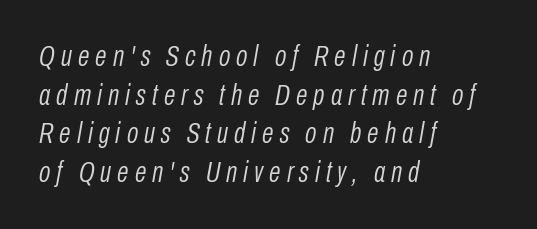
The image shows 30 px light, condensed type, italic (leaning right); set left-aligned, normal line spacing (1.29x), unusually wide letter spacing (+0.2 em), not underlined; low stroke contrast and a medium x-height.
